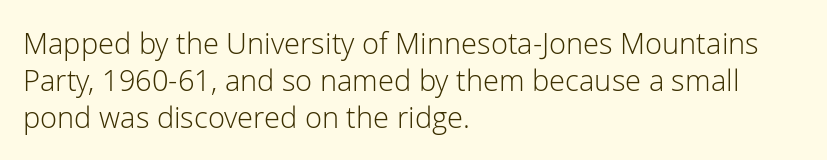
{"serif": "no", "italic": "no", "bold": "no", "weight": "light", "width": "normal", "stroke_contrast": "low", "x_height": "medium", "monospaced": "no", "underline": "no", "align": "left", "line_spacing": "normal", "line_spacing_ratio": 1.27, "letter_spacing": "normal", "letter_spacing_em": 0.0, "glyph_px": 29}
